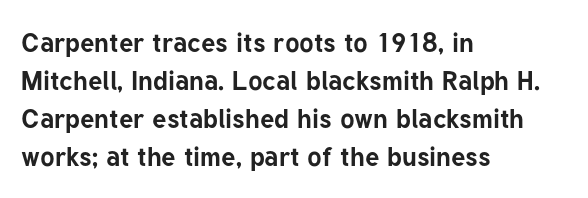
The image shows 27 px bold type, upright; set left-aligned, normal line spacing (1.41x), normal letter spacing, not underlined.
